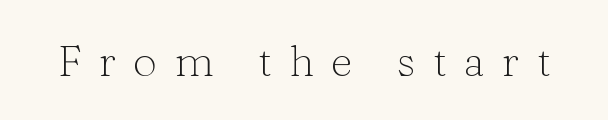
Short note: letters widely spaced. Is there any slant? The stems are plumb. Are there feet on the stems? There are — it's a serif. Looks like regular typesetting: each glyph gets only the width it needs.
